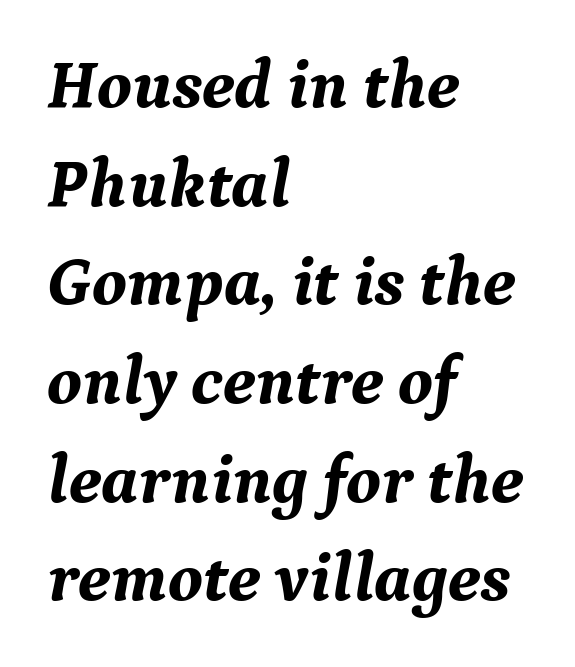
{"serif": "yes", "italic": "yes", "lean": "right", "slant_degrees": 9, "bold": "yes", "weight": "bold", "width": "normal", "stroke_contrast": "medium", "x_height": "medium", "monospaced": "no", "underline": "no", "align": "left", "line_spacing": "normal", "line_spacing_ratio": 1.43, "letter_spacing": "normal", "letter_spacing_em": 0.0, "glyph_px": 69}
